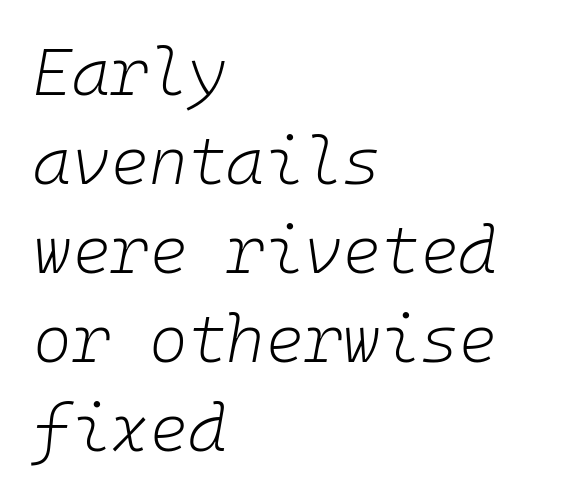
{"italic": "yes", "lean": "right", "slant_degrees": 10, "bold": "no", "weight": "light", "width": "normal", "stroke_contrast": "low", "x_height": "medium", "monospaced": "yes", "underline": "no", "align": "left", "line_spacing": "normal", "line_spacing_ratio": 1.35, "letter_spacing": "normal", "letter_spacing_em": 0.0, "glyph_px": 66}
